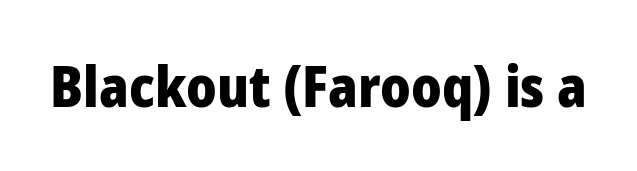
Each letter keeps its own natural width here, so spacing adapts to shape. The space directly below the letters is spotless. Between one letter and the next there's only the usual sliver of space. The type sits square on the baseline with zero lean. This is heavy type, rendered in bold. Font category for this specimen: sans-serif.
